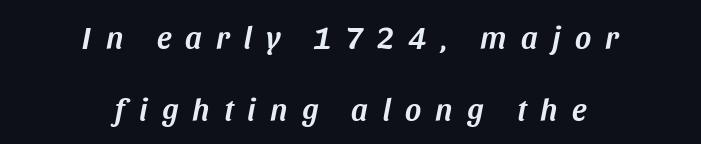
The image shows 31 px text type, italic (leaning right); set centered, loose line spacing (2.31x), unusually wide letter spacing (+0.46 em), not underlined; medium stroke contrast and a large x-height.
